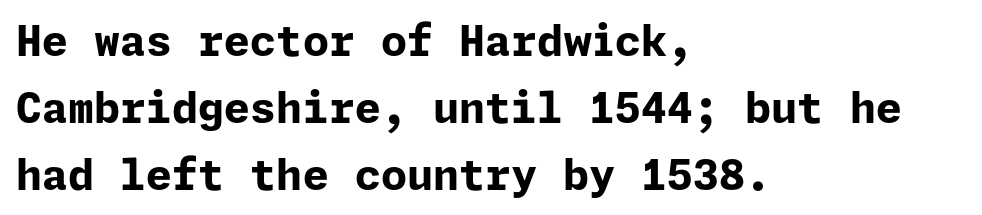
Q: Is the text bold? A: Yes.
Q: Is the text italic (slanted)? A: No, it is upright.
Q: Is the typeface a serif or a sans-serif typeface? A: Sans-serif.
Q: Is the text underlined? A: No.
Q: How is the paragraph aligned? A: Left-aligned.
Q: Is the spacing between letters normal or unusually wide? A: Normal.
Q: Is the spacing between lines tight, normal or loose? A: Normal.
Q: Width (condensed, normal, or wide)? A: Normal.
Q: Stroke contrast? A: Low.
Q: x-height? A: Medium.
